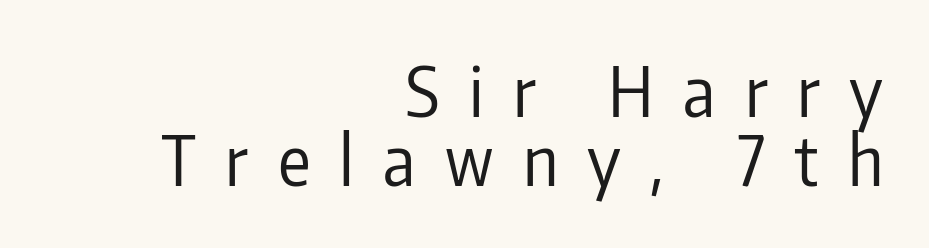
The image shows 68 px regular-weight, condensed sans-serif type, upright; set right-aligned, tight line spacing (1.02x), unusually wide letter spacing (+0.43 em), not underlined; low stroke contrast and a medium x-height.
